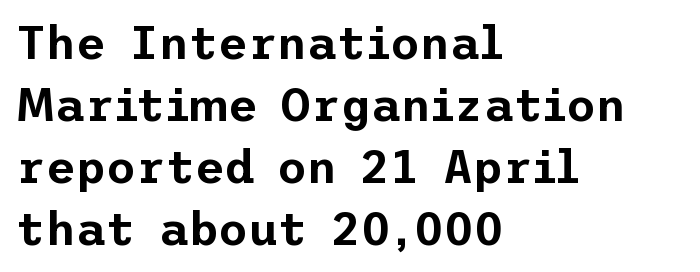
Q: Is the text italic (slanted)? A: No, it is upright.
Q: Is the typeface a serif or a sans-serif typeface? A: Sans-serif.
Q: Is the text underlined? A: No.
Q: How is the paragraph aligned? A: Left-aligned.
Q: Is the spacing between letters normal or unusually wide? A: Normal.
Q: Is the spacing between lines tight, normal or loose? A: Normal.
Q: Width (condensed, normal, or wide)? A: Normal.
Q: Stroke contrast? A: Low.
Q: x-height? A: Medium.
